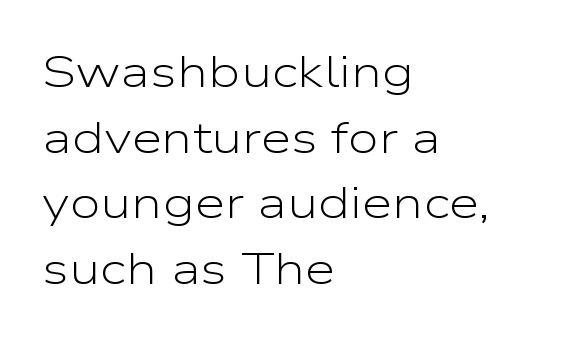
Q: Is the text bold? A: No.
Q: Is the text italic (slanted)? A: No, it is upright.
Q: Is the typeface a serif or a sans-serif typeface? A: Sans-serif.
Q: Is the text underlined? A: No.
Q: How is the paragraph aligned? A: Left-aligned.
Q: Is the spacing between letters normal or unusually wide? A: Normal.
Q: Is the spacing between lines tight, normal or loose? A: Normal.
Q: Width (condensed, normal, or wide)? A: Wide.
Q: Stroke contrast? A: Low.
Q: x-height? A: Medium.
Q: Monospaced? A: No.
